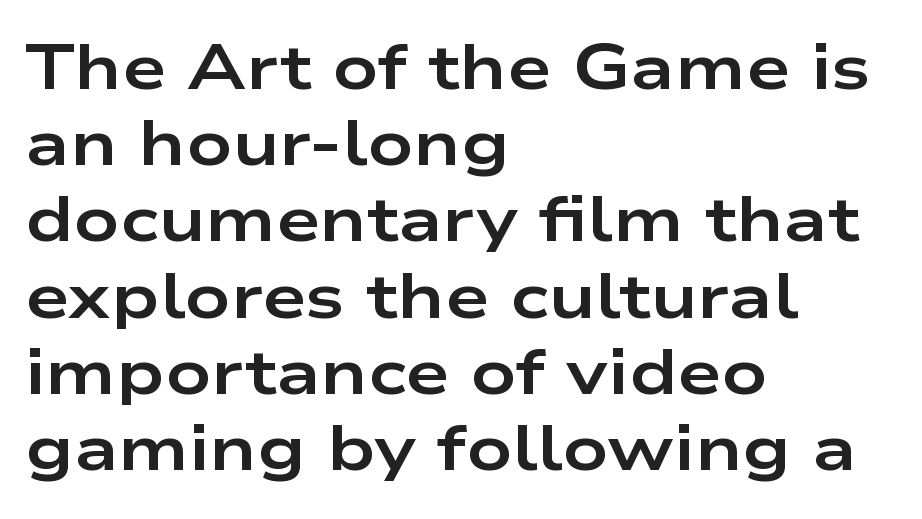
Character widths vary here, with narrow letters taking less room than wide ones. Examine the stroke ends and you'll find no serifs. Caption: standard tracking, unaltered. The strokes are fattened all the way to bold. Italic? Not at all — the glyphs are vertical.
